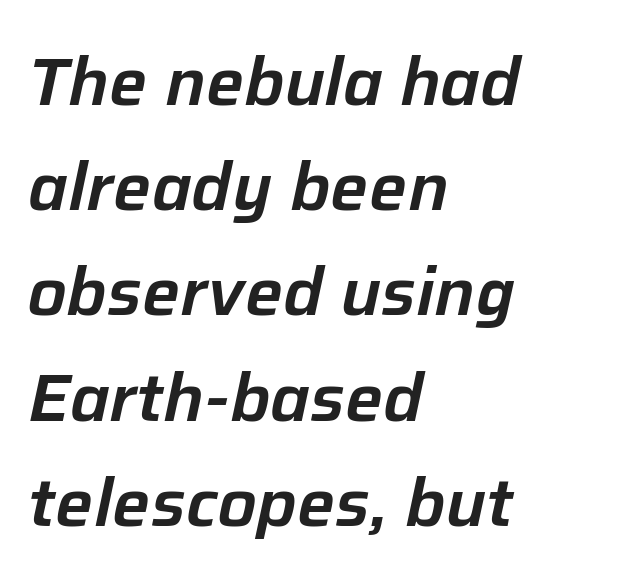
{"italic": "yes", "lean": "right", "slant_degrees": 12, "width": "normal", "stroke_contrast": "low", "x_height": "medium", "monospaced": "no", "underline": "no", "align": "left", "line_spacing": "normal", "line_spacing_ratio": 1.57, "letter_spacing": "normal", "letter_spacing_em": 0.0, "glyph_px": 67}
